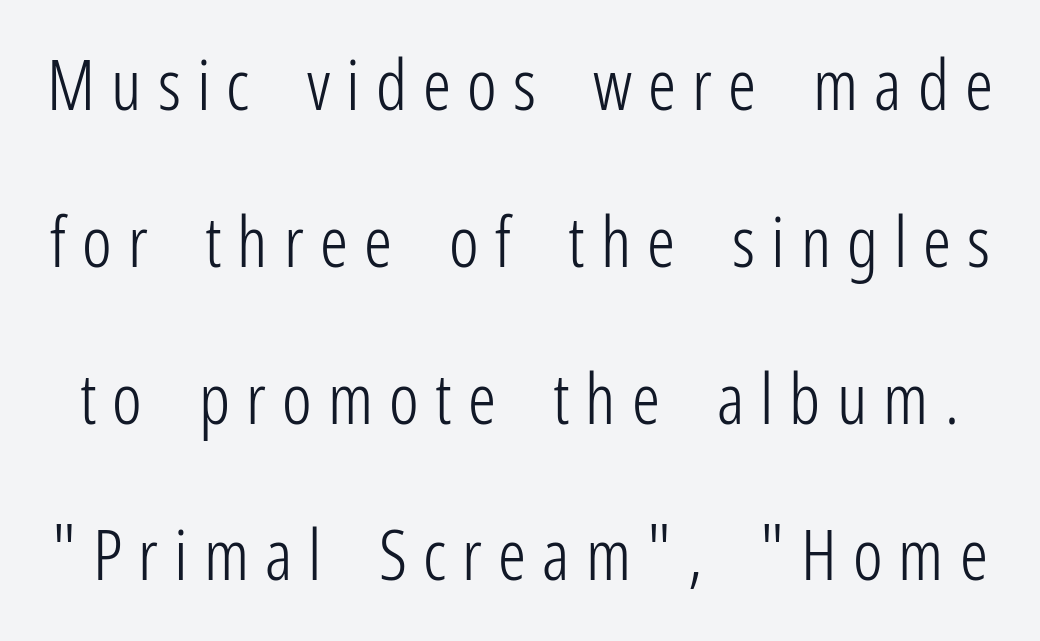
Q: Is the text bold? A: No.
Q: Is the text italic (slanted)? A: No, it is upright.
Q: Is the typeface a serif or a sans-serif typeface? A: Sans-serif.
Q: Is the text underlined? A: No.
Q: Is the spacing between letters normal or unusually wide? A: Unusually wide.
Q: Is the spacing between lines tight, normal or loose? A: Loose.
Q: Width (condensed, normal, or wide)? A: Condensed.
Q: Stroke contrast? A: Low.
Q: x-height? A: Medium.
Q: Monospaced? A: No.
